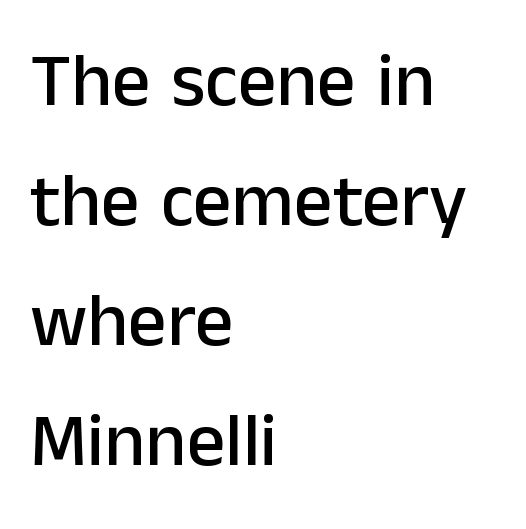
Q: Is the text italic (slanted)? A: No, it is upright.
Q: Is the typeface a serif or a sans-serif typeface? A: Sans-serif.
Q: Is the text underlined? A: No.
Q: How is the paragraph aligned? A: Left-aligned.
Q: Is the spacing between letters normal or unusually wide? A: Normal.
Q: Is the spacing between lines tight, normal or loose? A: Normal.
Q: Width (condensed, normal, or wide)? A: Normal.
Q: Stroke contrast? A: Low.
Q: x-height? A: Medium.
Q: Monospaced? A: No.
